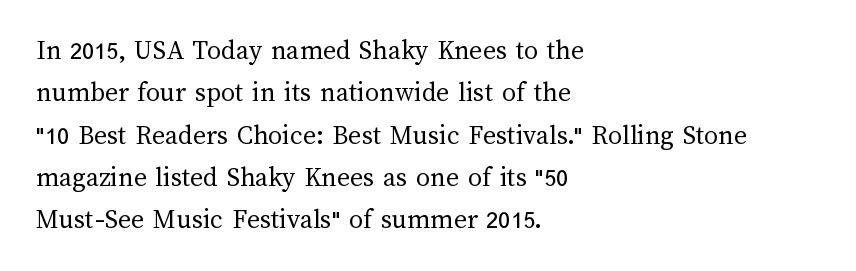
The image shows 28 px regular-weight type, upright; set left-aligned, normal line spacing (1.51x), normal letter spacing, not underlined; medium stroke contrast and a medium x-height.
